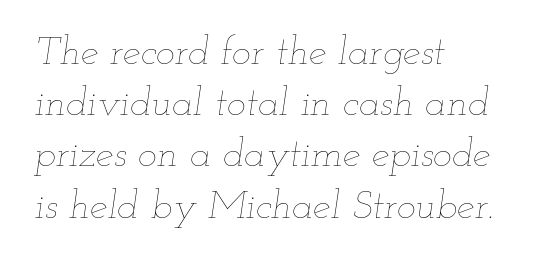
The gap between lines stays unmarked. Where is the straight margin? On the left. This sample uses plain, unmodified letter spacing. A normal amount of white space separates one row of letters from the next. The font is comparable to plain body text, perhaps lighter. When letters slant like this, we call the style italic.
